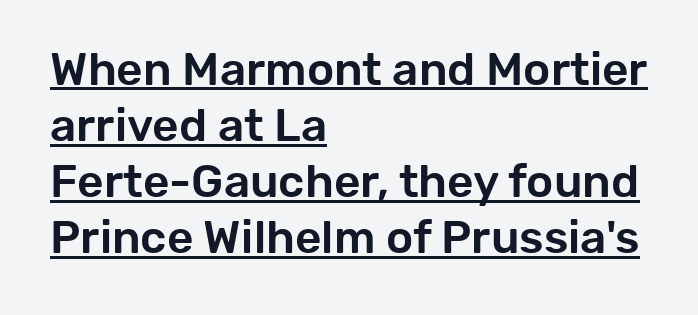
{"serif": "no", "italic": "no", "width": "normal", "stroke_contrast": "low", "x_height": "medium", "monospaced": "no", "underline": "yes", "align": "left", "line_spacing_ratio": 1.22, "letter_spacing": "normal", "letter_spacing_em": 0.0, "glyph_px": 46}
